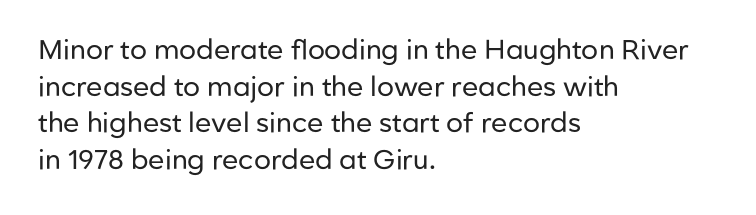
The image shows 27 px text type, upright; set left-aligned, normal line spacing (1.36x), normal letter spacing, not underlined.
